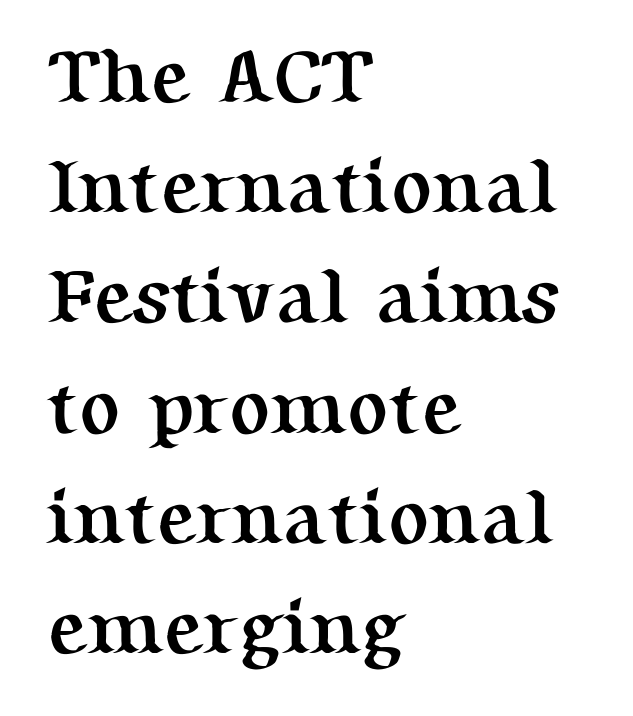
You could not count columns in this text — the font is proportionally spaced. Caption: bold face, heavy strokes. The space beneath each line is pristine and unruled. Each new line begins a customary step beneath the previous one. The font family rendered here belongs to the serif group.
